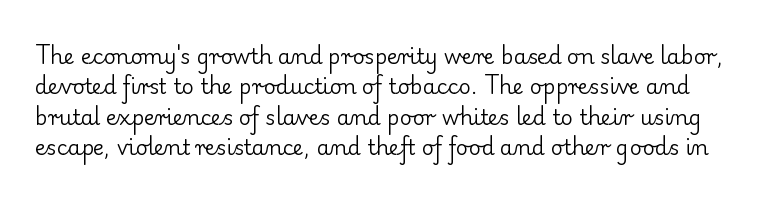
{"italic": "no", "bold": "no", "underline": "no", "line_spacing": "normal", "line_spacing_ratio": 1.45, "letter_spacing": "normal", "letter_spacing_em": 0.0, "glyph_px": 21}
